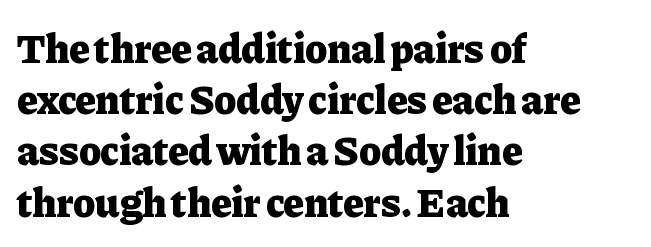
{"serif": "yes", "italic": "no", "bold": "yes", "weight": "heavy", "width": "normal", "stroke_contrast": "low", "x_height": "medium", "monospaced": "no", "underline": "no", "align": "left", "line_spacing": "normal", "line_spacing_ratio": 1.25, "letter_spacing": "normal", "letter_spacing_em": 0.0, "glyph_px": 41}
